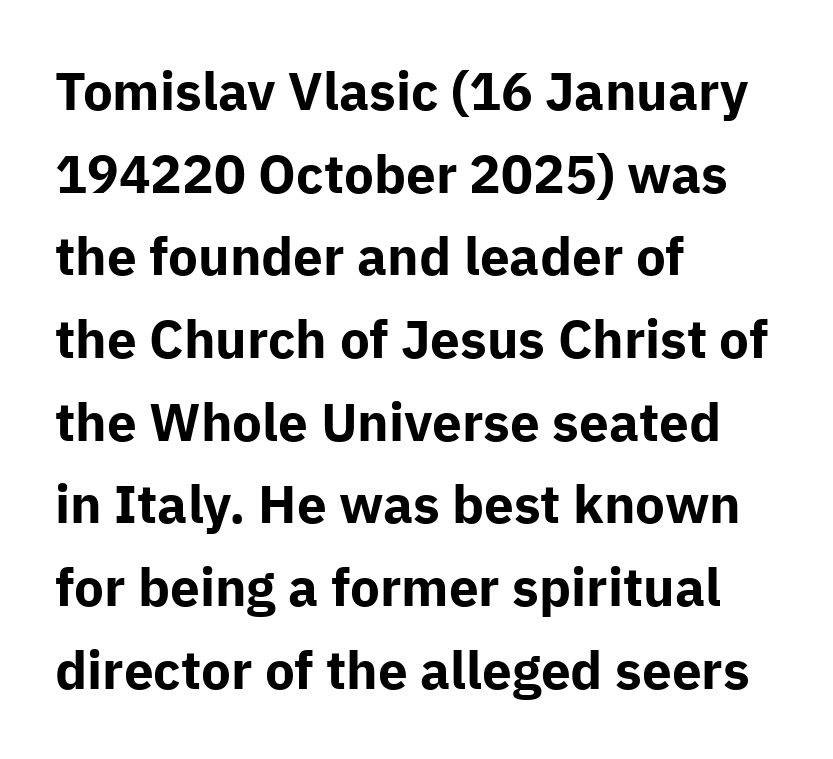
The image shows 53 px bold sans-serif type, upright; set left-aligned, normal line spacing (1.56x), normal letter spacing, not underlined; low stroke contrast and a medium x-height.
